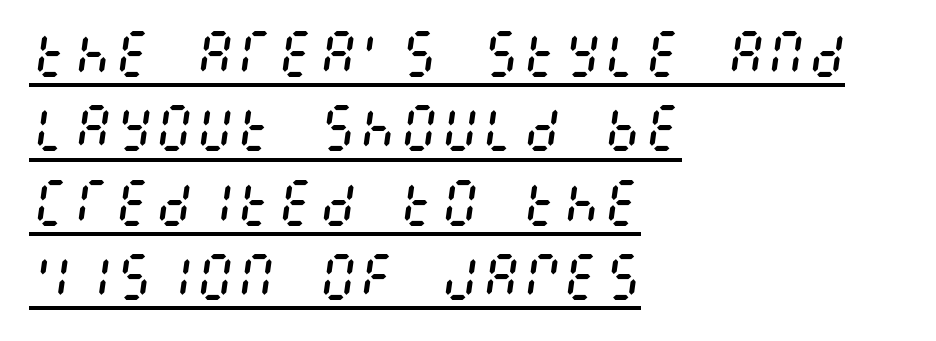
Q: Is the text bold? A: No.
Q: Is the text italic (slanted)? A: Yes, it leans right by about 8 degrees.
Q: Is the text underlined? A: Yes.
Q: How is the paragraph aligned? A: Left-aligned.
Q: Is the spacing between letters normal or unusually wide? A: Normal.
Q: Is the spacing between lines tight, normal or loose? A: Normal.
Q: Width (condensed, normal, or wide)? A: Condensed.
Q: Stroke contrast? A: Medium.
Q: x-height? A: Large.
